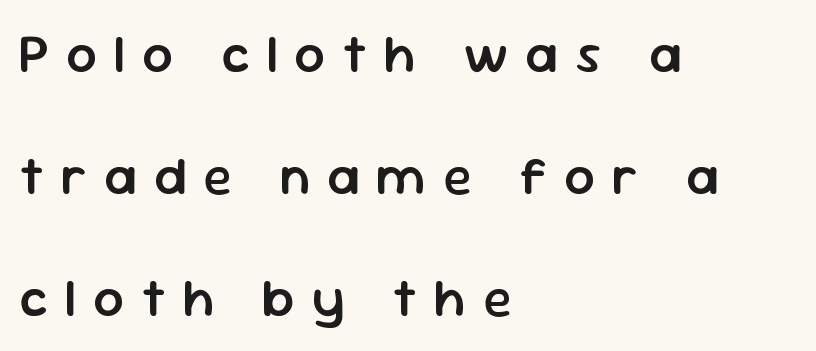
The image shows 53 px semibold sans-serif type, upright; set left-aligned, loose line spacing (2.3x), unusually wide letter spacing (+0.32 em), not underlined; low stroke contrast and a medium x-height.
